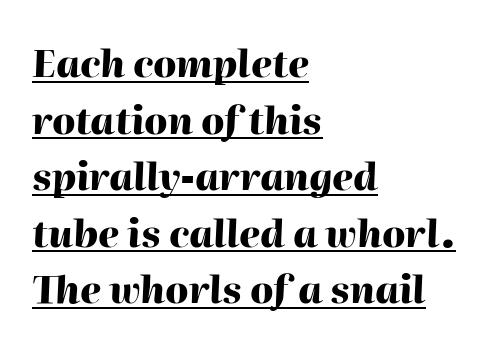
Q: Is the text bold? A: Yes.
Q: Is the text italic (slanted)? A: Yes, it leans right by about 2 degrees.
Q: Is the text underlined? A: Yes.
Q: How is the paragraph aligned? A: Left-aligned.
Q: Is the spacing between letters normal or unusually wide? A: Normal.
Q: Is the spacing between lines tight, normal or loose? A: Normal.
Q: Width (condensed, normal, or wide)? A: Normal.
Q: Stroke contrast? A: High.
Q: x-height? A: Medium.
Q: Monospaced? A: No.
